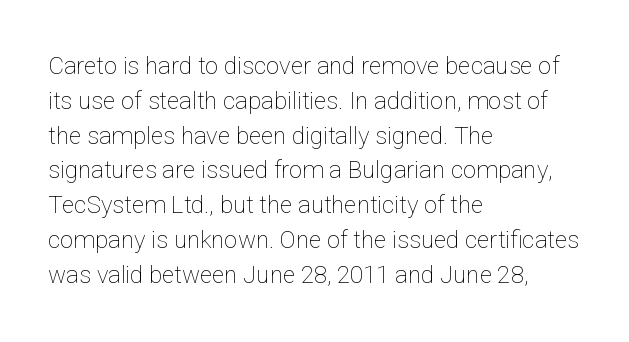
{"italic": "no", "bold": "no", "underline": "no", "align": "left", "line_spacing": "normal", "line_spacing_ratio": 1.45, "letter_spacing": "normal", "letter_spacing_em": 0.0, "glyph_px": 24}
